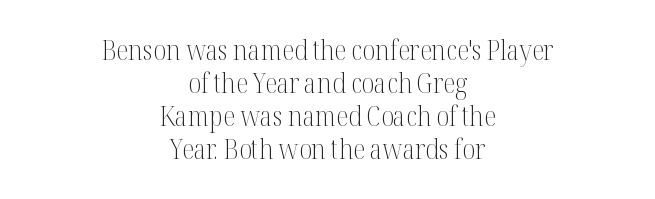
Has an underline been added? It has not. Bold? No — there's no thickening of the strokes. No extra tracking has been applied to these lines. Proportional: the letters do not fall into vertical columns.
